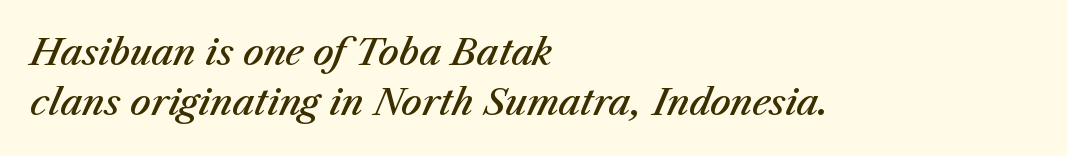
{"italic": "yes", "lean": "right", "slant_degrees": 23, "bold": "semi", "weight": "semibold", "width": "normal", "stroke_contrast": "medium", "x_height": "medium", "monospaced": "no", "underline": "no", "align": "left", "line_spacing": "normal", "line_spacing_ratio": 1.39, "letter_spacing": "normal", "letter_spacing_em": 0.0, "glyph_px": 36}
